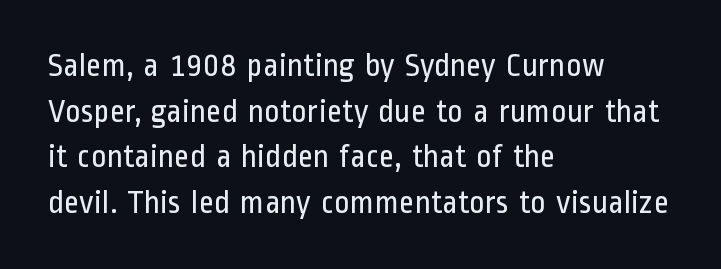
Check the space under the baseline: it is left empty. Line spacing here is normal. The letters look calm and open, with moderate or lighter stems. The glyphs in this specimen are sans serif. Here the designer chose a conventional face with non-uniform glyph widths.
